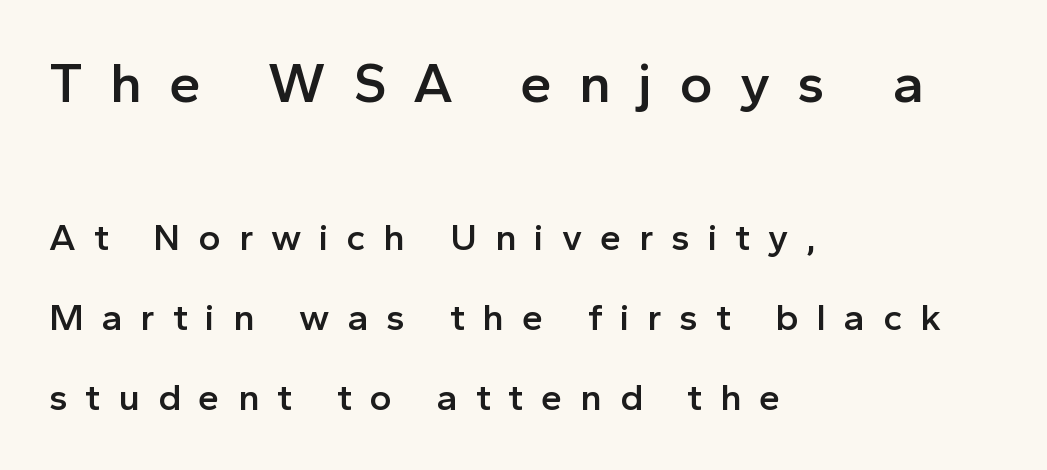
Teacher's note: observe the even left margin — that is flush-left alignment. How would I describe the line gaps? Wide and relaxed. Think of a printed novel: that variable character pitch is what you see here. Compare the two chunks: the upper has the greater cap height.
